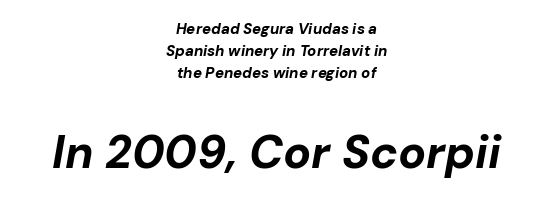
Alignment: centered. The face used here is proportionally spaced, like ordinary book or web type. The block sitting lower on the canvas is the one with enlarged characters. This sample keeps an unexceptional amount of space between lines. In terms of posture, this sample is oblique.
